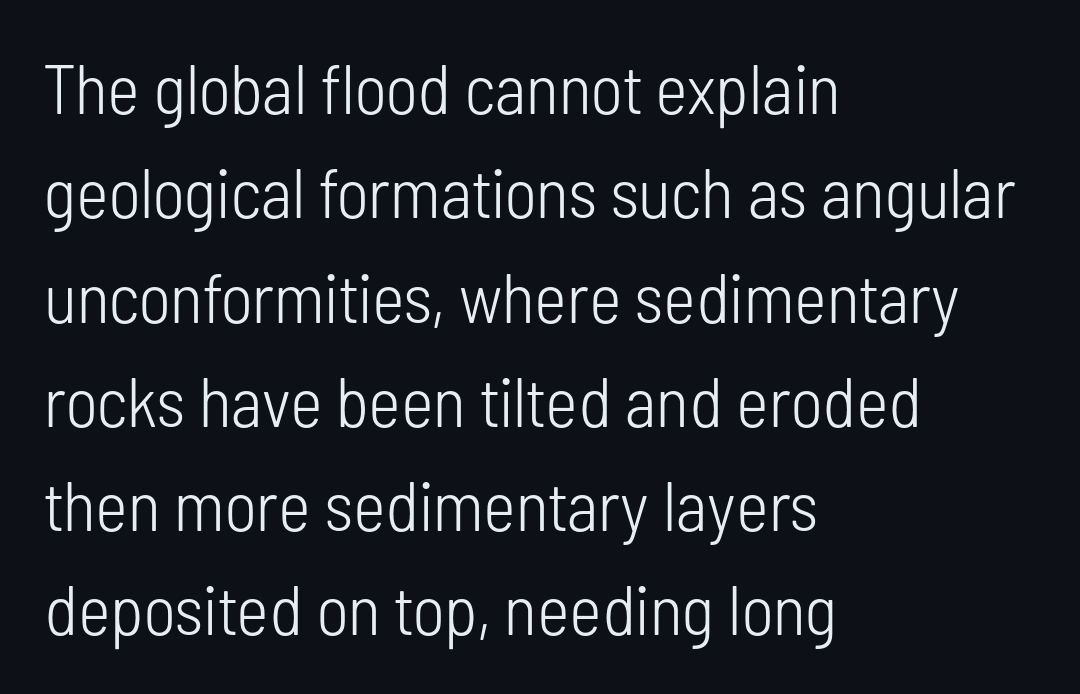
The image shows 70 px light, condensed sans-serif type, upright; set left-aligned, normal line spacing (1.49x), normal letter spacing, not underlined; low stroke contrast and a medium x-height.
